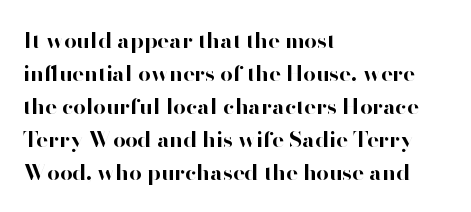
The image shows 22 px bold type, upright; set left-aligned, normal line spacing (1.5x), normal letter spacing, not underlined.
